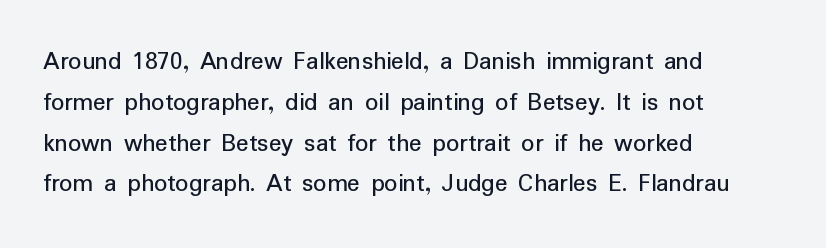
{"italic": "no", "underline": "no", "align": "left", "line_spacing": "normal", "line_spacing_ratio": 1.57, "letter_spacing": "normal", "letter_spacing_em": 0.0, "glyph_px": 26}
